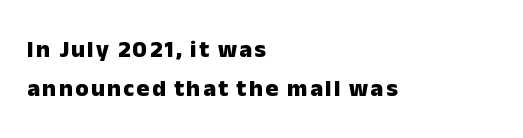
The image shows 24 px bold type, upright; set left-aligned, normal line spacing (1.61x), not underlined.
